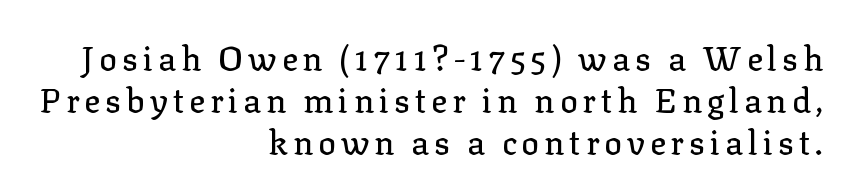
{"serif": "yes", "italic": "no", "width": "normal", "stroke_contrast": "low", "x_height": "medium", "monospaced": "no", "underline": "no", "align": "right", "line_spacing": "normal", "line_spacing_ratio": 1.27, "glyph_px": 33}
